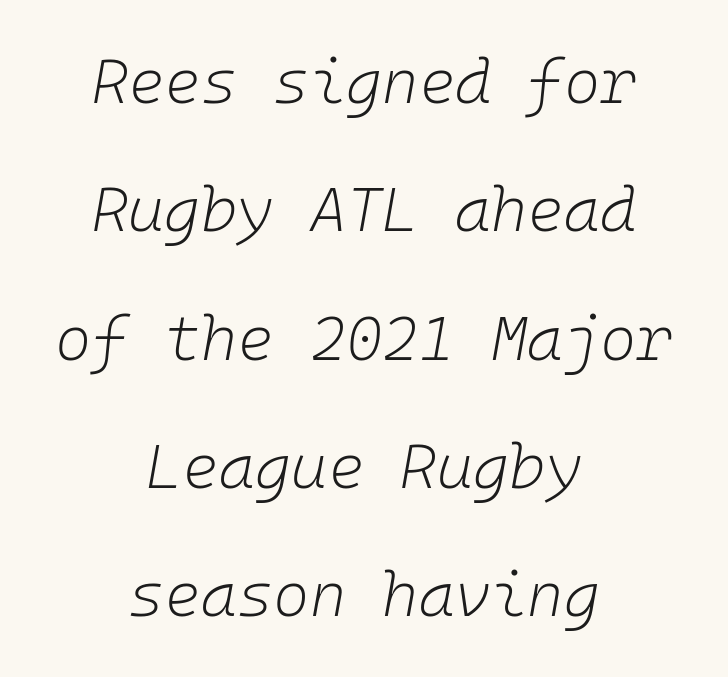
The image shows 62 px light type, italic (leaning right), monospaced; set centered, loose line spacing (2.07x), normal letter spacing, not underlined; low stroke contrast and a medium x-height.
